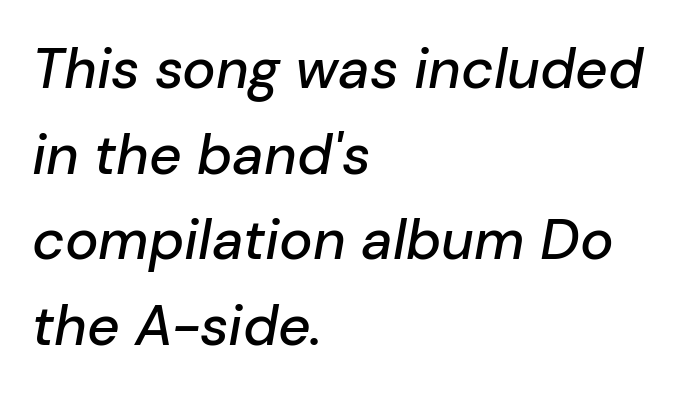
Q: Is the text italic (slanted)? A: Yes, it leans right by about 10 degrees.
Q: Is the text underlined? A: No.
Q: How is the paragraph aligned? A: Left-aligned.
Q: Is the spacing between letters normal or unusually wide? A: Normal.
Q: Is the spacing between lines tight, normal or loose? A: Normal.
Q: Width (condensed, normal, or wide)? A: Normal.
Q: Stroke contrast? A: Low.
Q: x-height? A: Medium.
Q: Monospaced? A: No.
